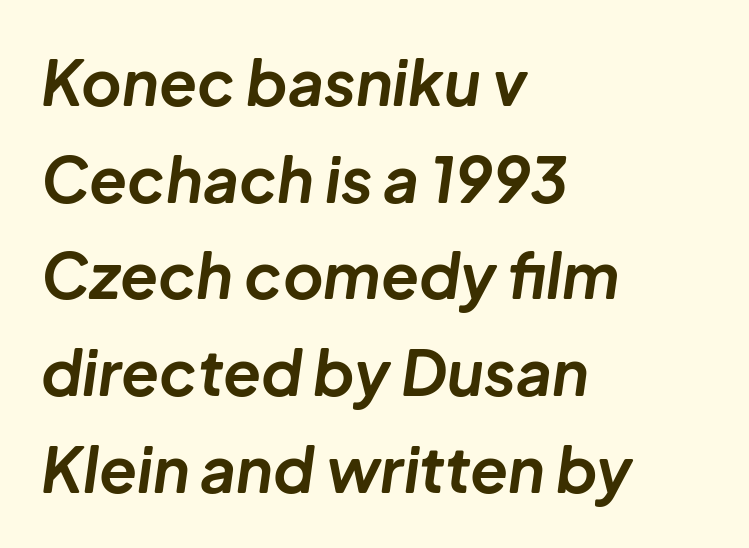
Q: Is the text bold? A: Yes.
Q: Is the text italic (slanted)? A: Yes, it leans right by about 8 degrees.
Q: Is the text underlined? A: No.
Q: How is the paragraph aligned? A: Left-aligned.
Q: Is the spacing between letters normal or unusually wide? A: Normal.
Q: Is the spacing between lines tight, normal or loose? A: Normal.
Q: Width (condensed, normal, or wide)? A: Normal.
Q: Stroke contrast? A: Low.
Q: x-height? A: Medium.
Q: Monospaced? A: No.
